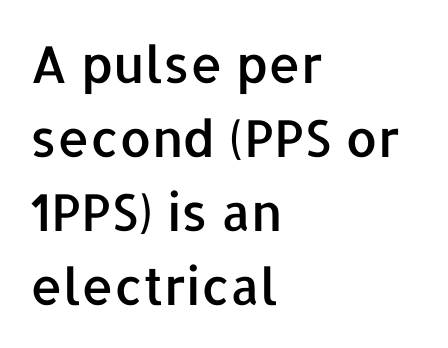
The image shows 51 px sans-serif type, upright; set left-aligned, normal line spacing (1.45x), normal letter spacing, not underlined; low stroke contrast and a medium x-height.
